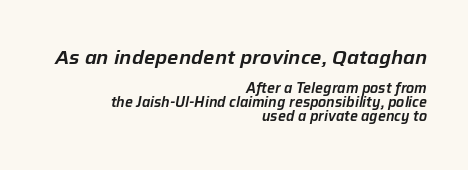
Q: Is the text italic (slanted)? A: Yes, it leans right by about 12 degrees.
Q: Is the text underlined? A: No.
Q: How is the paragraph aligned? A: Right-aligned.
Q: Is the spacing between letters normal or unusually wide? A: Normal.
Q: Is the spacing between lines tight, normal or loose? A: Tight.
Q: Which block of text is set in a larger size, the first (top) or the second (bottom)? A: The first (top) one.
